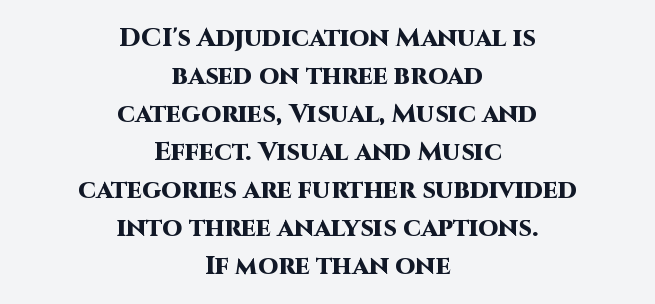
The image shows 26 px bold type, upright; set centered, normal line spacing (1.46x), normal letter spacing, not underlined.
